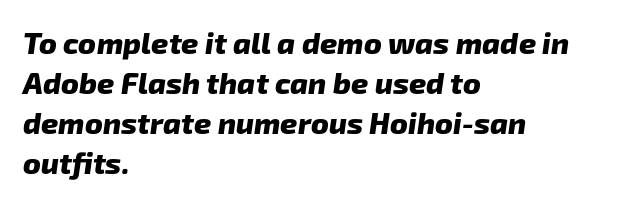
Spacing verdict: proportional, widths tailored to each character. Rule under the text: the space is simply empty. The setting favours the left margin, as ordinary paragraphs usually do. The face used here is a sans, in the tradition of grotesques and geometrics. Students, this is bold: see how much ink each stroke carries. Spacing between characters is what you'd get straight out of the box.
